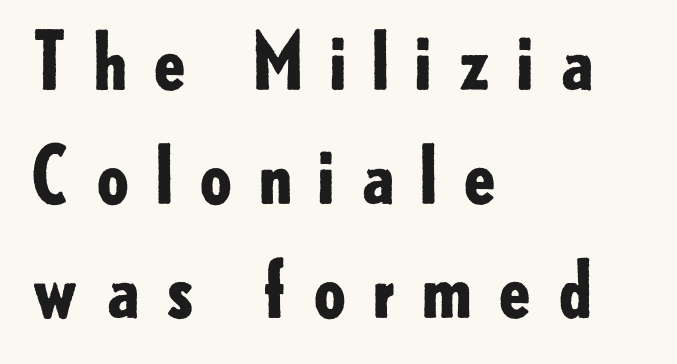
Q: Is the text bold? A: Yes.
Q: Is the text italic (slanted)? A: No, it is upright.
Q: Is the typeface a serif or a sans-serif typeface? A: Sans-serif.
Q: Is the text underlined? A: No.
Q: How is the paragraph aligned? A: Left-aligned.
Q: Is the spacing between letters normal or unusually wide? A: Unusually wide.
Q: Is the spacing between lines tight, normal or loose? A: Normal.
Q: Width (condensed, normal, or wide)? A: Normal.
Q: Stroke contrast? A: Low.
Q: x-height? A: Small.
Q: Monospaced? A: No.
